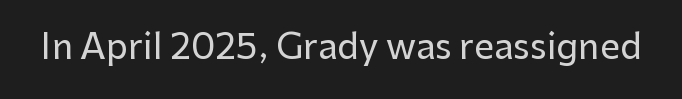
Q: Is the text italic (slanted)? A: No, it is upright.
Q: Is the typeface a serif or a sans-serif typeface? A: Sans-serif.
Q: Is the text underlined? A: No.
Q: Is the spacing between letters normal or unusually wide? A: Normal.
Q: Width (condensed, normal, or wide)? A: Normal.
Q: Stroke contrast? A: Low.
Q: x-height? A: Medium.
Q: Monospaced? A: No.
